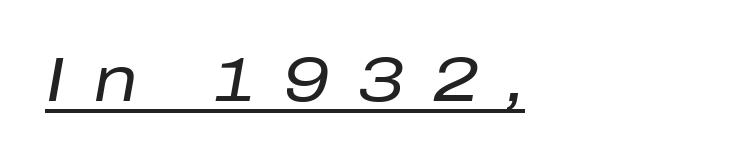
Q: Is the text bold? A: No.
Q: Is the text italic (slanted)? A: Yes, it leans right by about 10 degrees.
Q: Is the text underlined? A: Yes.
Q: How is the paragraph aligned? A: Left-aligned.
Q: Is the spacing between letters normal or unusually wide? A: Unusually wide.
Q: Width (condensed, normal, or wide)? A: Normal.
Q: Stroke contrast? A: Low.
Q: x-height? A: Medium.
Q: Monospaced? A: No.
